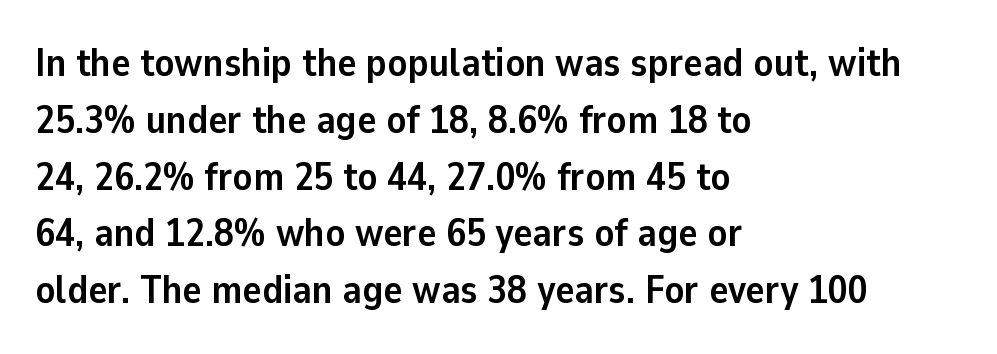
The image shows 40 px semibold sans-serif type, upright; set left-aligned, normal line spacing (1.42x), normal letter spacing, not underlined; low stroke contrast and a medium x-height.
